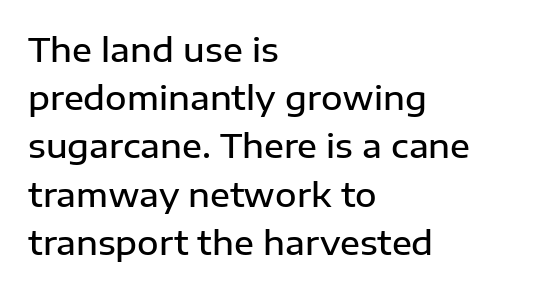
The image shows 33 px semibold sans-serif type, upright; set left-aligned, normal line spacing (1.46x), normal letter spacing, not underlined; low stroke contrast and a medium x-height.
